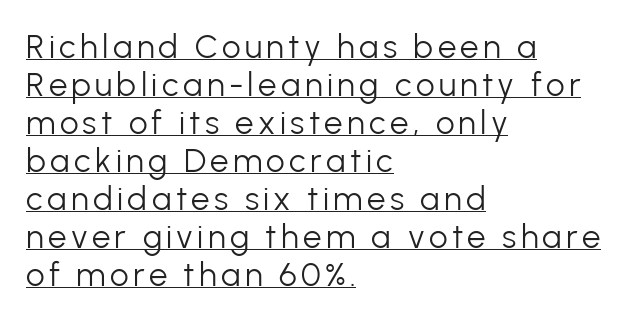
Each line of the rendering has a horizontal stroke beneath the glyphs. Tightly led — the rows are bunched. This is roman type, the default non-slanted kind. The font is comparable to plain body text, perhaps lighter. These lines are rendered in a variable-pitch font. A classic flush-left, rag-right setting is used for this passage.
